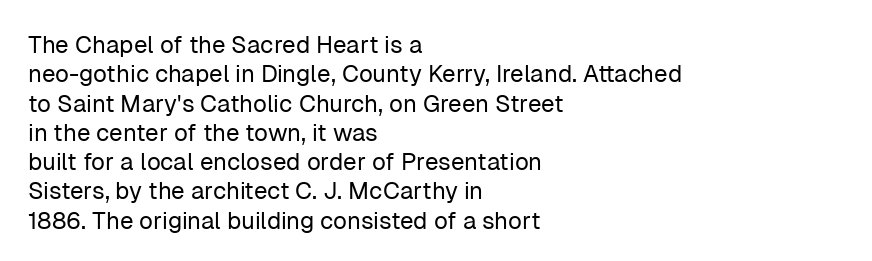
Notice how the stems are strictly vertical — no italics here. Standard letterfit; no display-style spreading of the glyphs. The space beneath each line is pristine and unruled. Counters stay open thanks to moderate or lighter strokes. A classic flush-left, rag-right setting is used for this passage.
